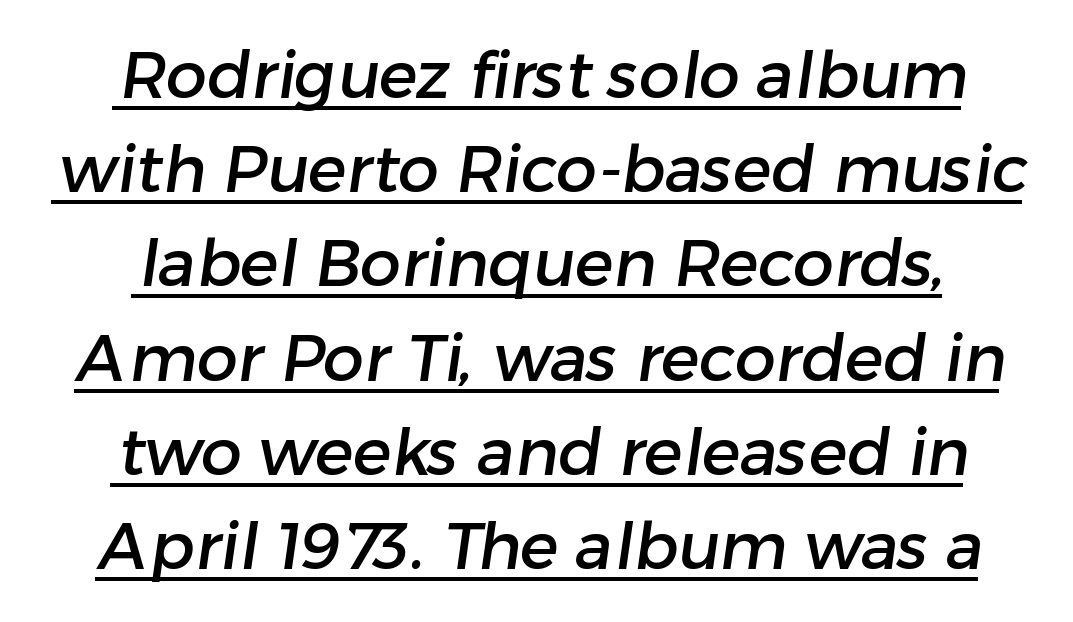
Q: Is the typeface a serif or a sans-serif typeface? A: Sans-serif.
Q: Is the text underlined? A: Yes.
Q: How is the paragraph aligned? A: Centered.
Q: Is the spacing between letters normal or unusually wide? A: Normal.
Q: Is the spacing between lines tight, normal or loose? A: Normal.
Q: Width (condensed, normal, or wide)? A: Normal.
Q: Stroke contrast? A: Low.
Q: x-height? A: Medium.
Q: Monospaced? A: No.
